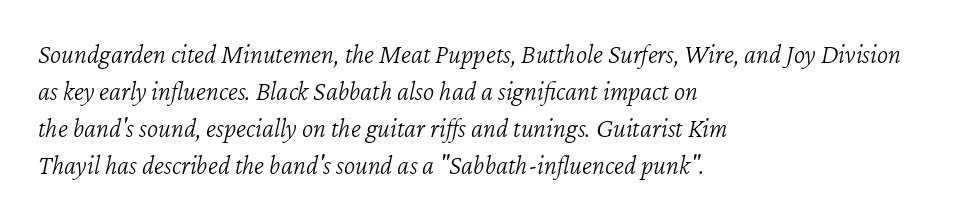
The image shows 27 px text type, italic (leaning right); set left-aligned, normal line spacing (1.37x), normal letter spacing, not underlined.
